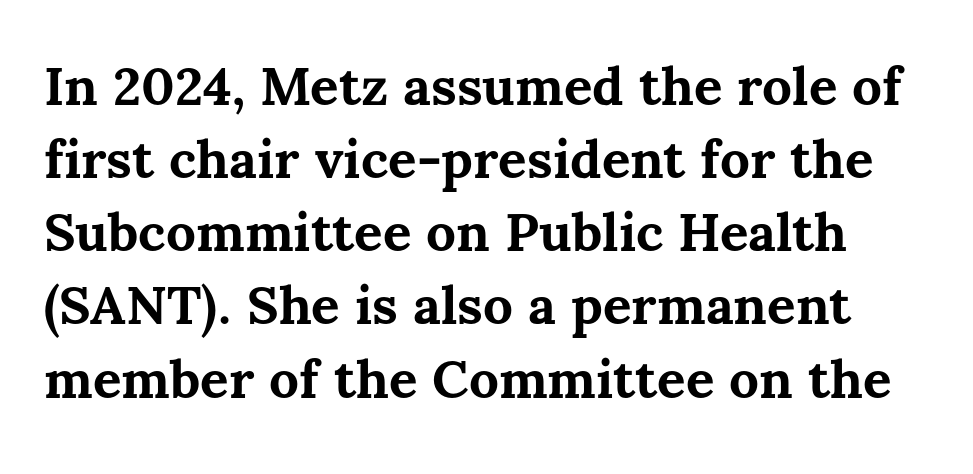
The image shows 53 px bold type, upright; set normal line spacing (1.38x), normal letter spacing, not underlined; medium stroke contrast and a medium x-height.
